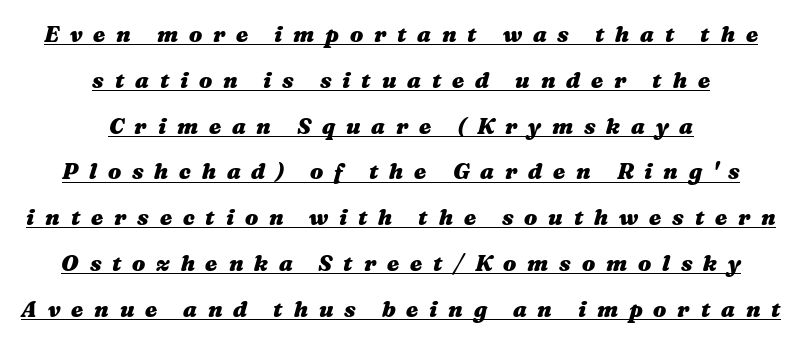
The image shows 22 px bold type, italic (leaning right); set centered, loose line spacing (2.08x), unusually wide letter spacing (+0.49 em), underlined.
